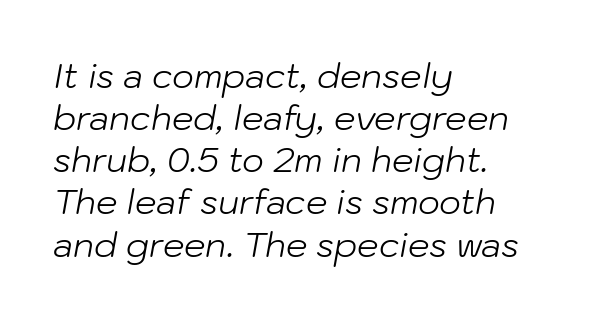
The image shows 34 px light type, italic (leaning right); set left-aligned, line spacing 1.24x, normal letter spacing, not underlined; low stroke contrast and a medium x-height.
